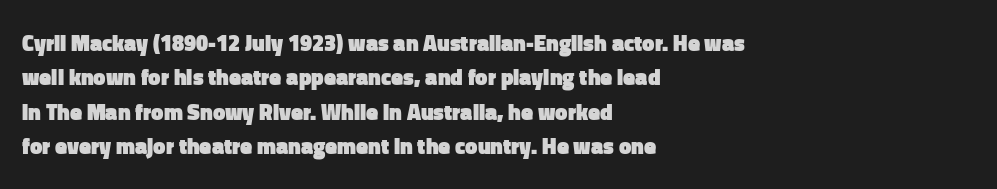
The image shows 22 px bold type, upright; set left-aligned, normal line spacing (1.56x), normal letter spacing, not underlined.
